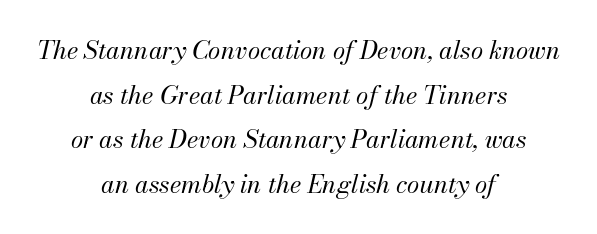
Style check: oblique. Layout note: lines centered. Students, note that the glyphs here touch the page at normal intervals. Stem width sits at or under what a default text font uses. The passage shown is not underscored anywhere.
